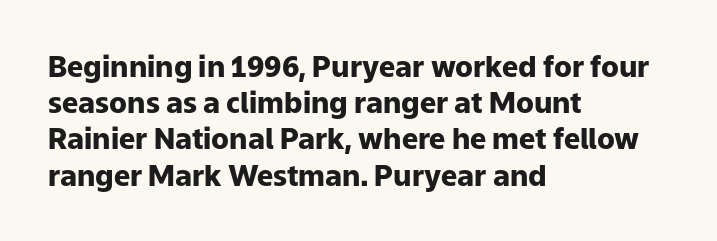
Anything drawn beneath the words? Only blank space. Upright lettering throughout. Line beginnings align vertically; line endings do not. These lines carry a lot of weight — the face is fully bold.
